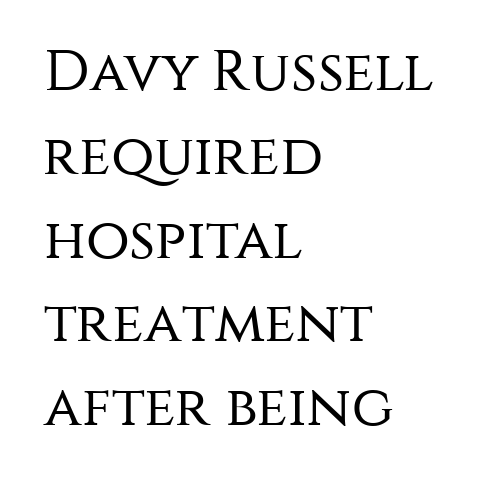
The image shows 57 px regular-weight sans-serif type, upright; set left-aligned, normal line spacing (1.47x), normal letter spacing, not underlined; medium stroke contrast and a large x-height.
